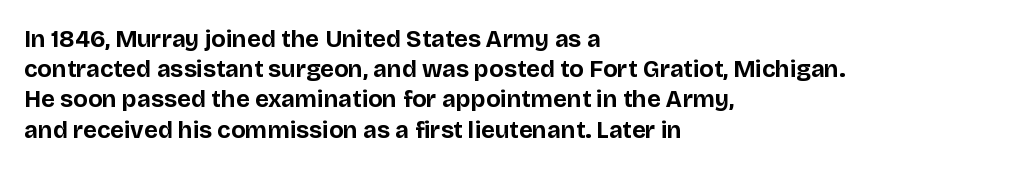
The ragged edge is on the right, which tells us the setting is flush left. The space beneath each line is pristine and unruled. This rendering leaves character spacing at its baseline value. The passage shown stacks its lines at a standard gap. Italic? Not at all — the glyphs are vertical. Emphasis by weight is at full strength: bold.
